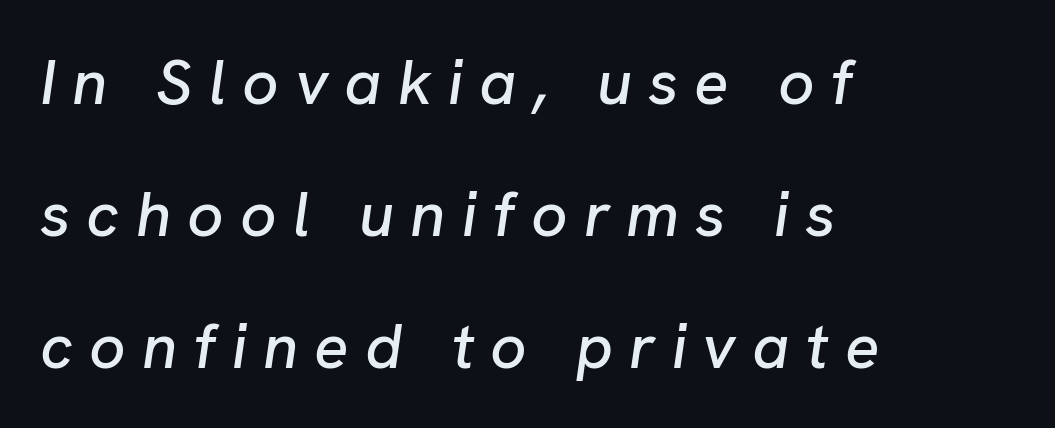
The passage shown stacks its lines with a broad gap. These lines are set flush left with a ragged right edge. Inter-character spacing is expanded well beyond the font's built-in metrics. The letters advance in unequal steps, a hallmark of proportional type. The gap between lines stays unmarked.
